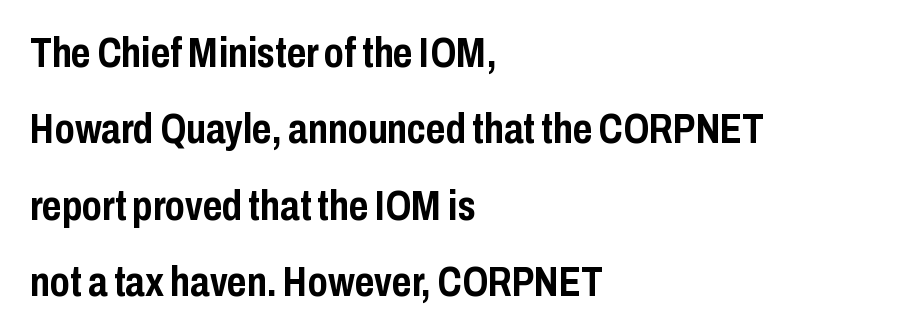
The image shows 42 px semibold, condensed sans-serif type, upright; set left-aligned, line spacing 1.82x, normal letter spacing, not underlined; low stroke contrast and a medium x-height.
